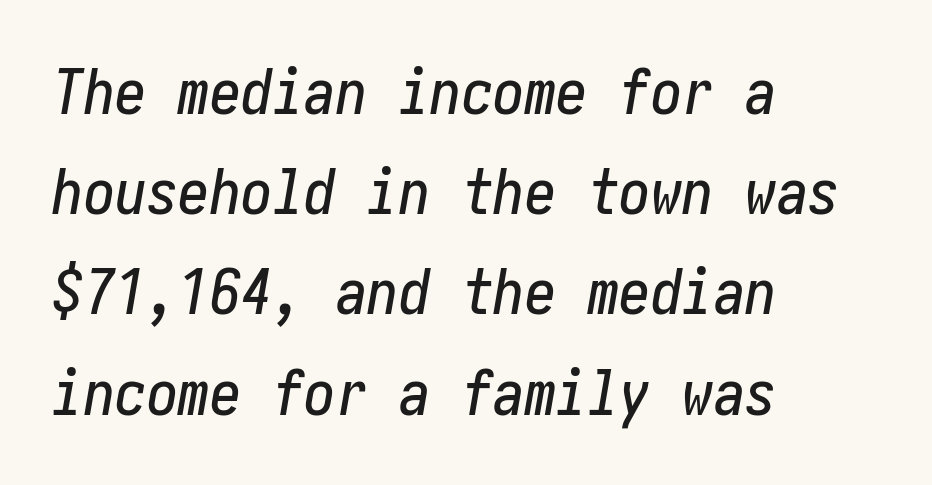
The image shows 63 px condensed type, italic (leaning right); set left-aligned, normal line spacing (1.59x), normal letter spacing, not underlined; low stroke contrast and a medium x-height.
